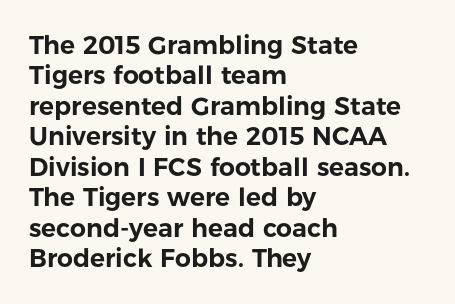
{"italic": "no", "underline": "no", "align": "left", "line_spacing_ratio": 1.22, "letter_spacing": "normal", "letter_spacing_em": 0.0, "glyph_px": 25}
